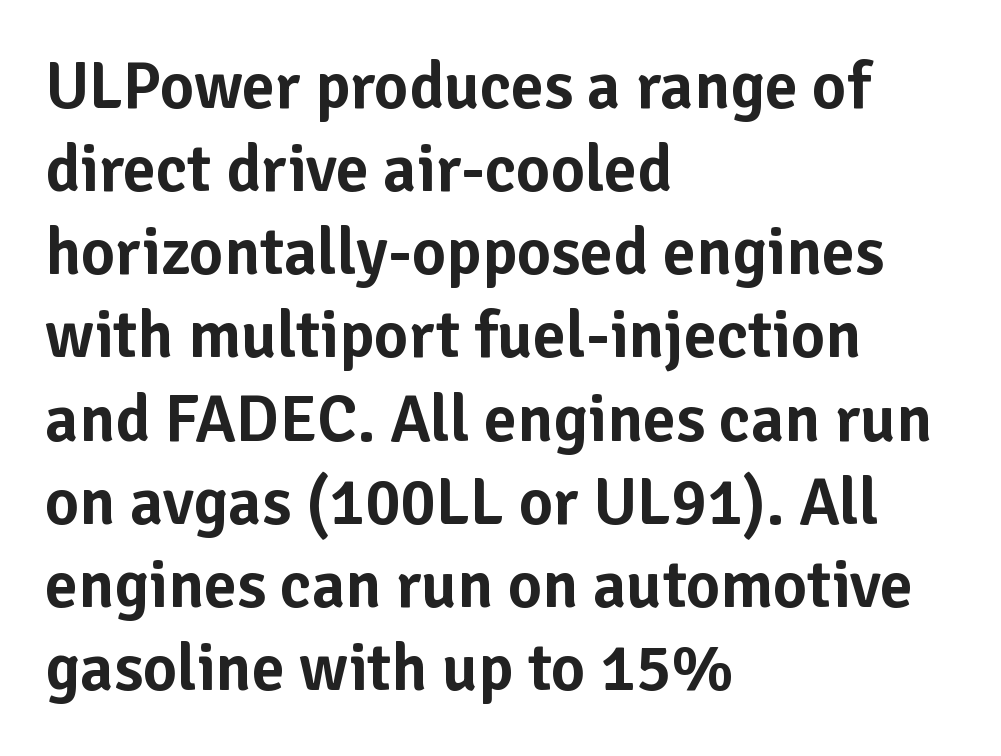
Q: Is the text italic (slanted)? A: No, it is upright.
Q: Is the typeface a serif or a sans-serif typeface? A: Sans-serif.
Q: Is the text underlined? A: No.
Q: How is the paragraph aligned? A: Left-aligned.
Q: Is the spacing between letters normal or unusually wide? A: Normal.
Q: Is the spacing between lines tight, normal or loose? A: Normal.
Q: Width (condensed, normal, or wide)? A: Normal.
Q: Stroke contrast? A: Low.
Q: x-height? A: Medium.
Q: Monospaced? A: No.
